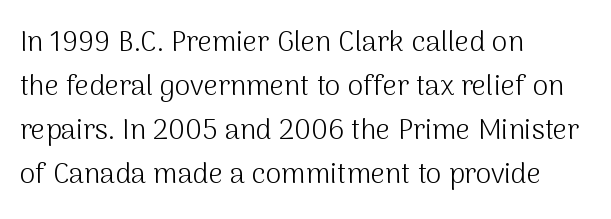
Nothing heavy about these letters — not bold at all. Spacing verdict: proportional, widths tailored to each character. This rendering features lettering with no underline. Examine the stroke ends and you'll find no serifs.
